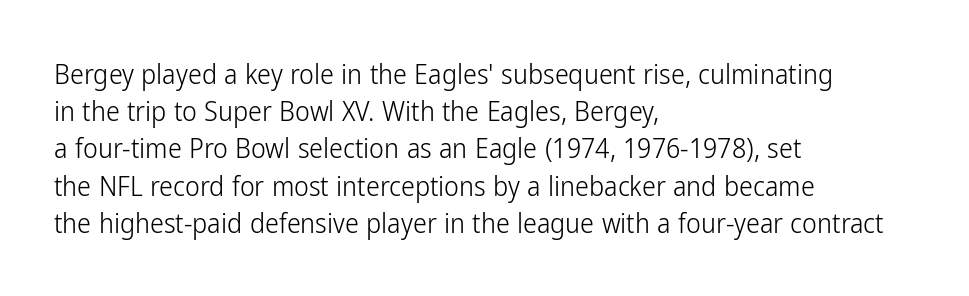
Q: Is the text bold? A: No.
Q: Is the text italic (slanted)? A: No, it is upright.
Q: Is the typeface a serif or a sans-serif typeface? A: Sans-serif.
Q: Is the text underlined? A: No.
Q: How is the paragraph aligned? A: Left-aligned.
Q: Is the spacing between letters normal or unusually wide? A: Normal.
Q: Is the spacing between lines tight, normal or loose? A: Normal.
Q: Width (condensed, normal, or wide)? A: Condensed.
Q: Stroke contrast? A: Low.
Q: x-height? A: Medium.
Q: Monospaced? A: No.
